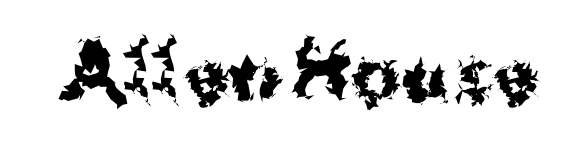
Q: Is the text bold? A: Yes.
Q: Is the text italic (slanted)? A: No, it is upright.
Q: Is the typeface a serif or a sans-serif typeface? A: Sans-serif.
Q: Is the text underlined? A: No.
Q: Is the spacing between letters normal or unusually wide? A: Normal.
Q: Width (condensed, normal, or wide)? A: Normal.
Q: Stroke contrast? A: Medium.
Q: x-height? A: Medium.
Q: Monospaced? A: No.
